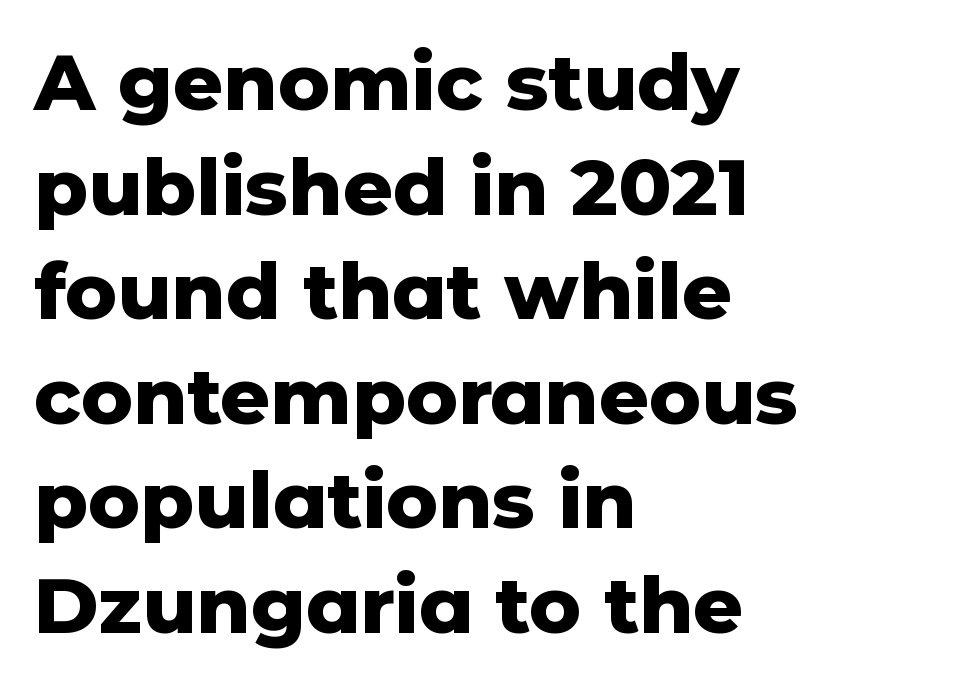
Q: Is the text bold? A: Yes.
Q: Is the text italic (slanted)? A: No, it is upright.
Q: Is the typeface a serif or a sans-serif typeface? A: Sans-serif.
Q: Is the text underlined? A: No.
Q: How is the paragraph aligned? A: Left-aligned.
Q: Is the spacing between letters normal or unusually wide? A: Normal.
Q: Is the spacing between lines tight, normal or loose? A: Normal.
Q: Width (condensed, normal, or wide)? A: Normal.
Q: Stroke contrast? A: Low.
Q: x-height? A: Medium.
Q: Monospaced? A: No.
